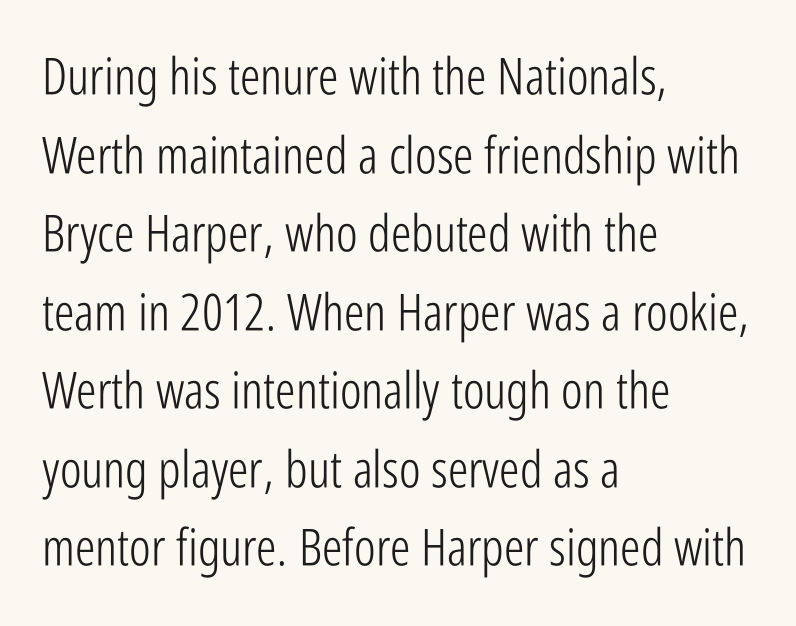
The font sits on the lighter half of the weight spectrum, regular included. Style check: upright. Font category for this specimen: sans-serif. The gap between lines stays unmarked.
